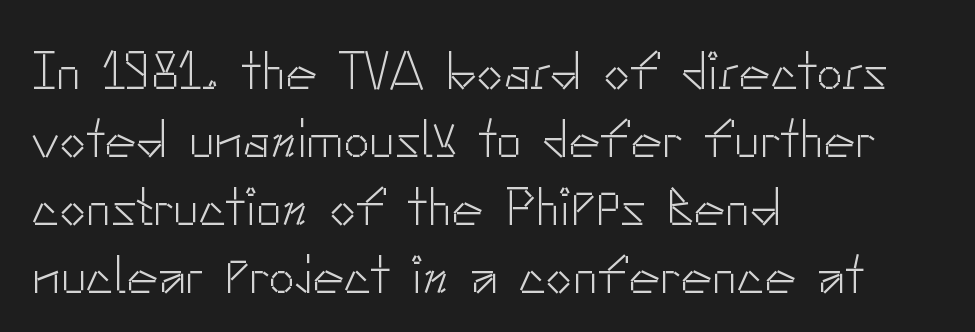
The image shows 53 px light sans-serif type, upright; set left-aligned, normal line spacing (1.28x), normal letter spacing, not underlined; low stroke contrast and a small x-height.
